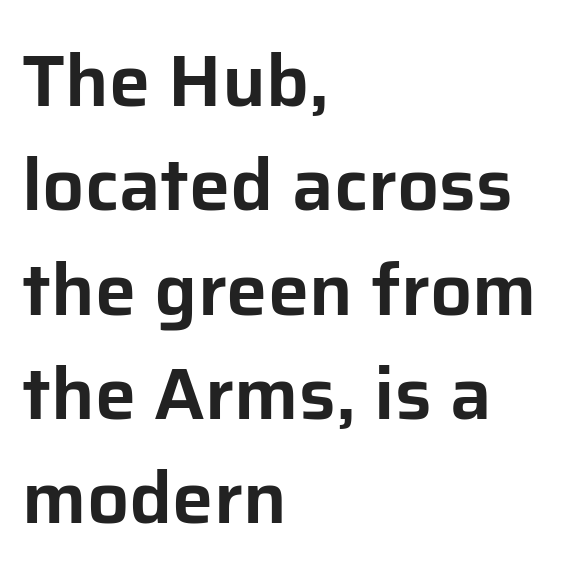
Q: Is the text italic (slanted)? A: No, it is upright.
Q: Is the typeface a serif or a sans-serif typeface? A: Sans-serif.
Q: Is the text underlined? A: No.
Q: How is the paragraph aligned? A: Left-aligned.
Q: Is the spacing between letters normal or unusually wide? A: Normal.
Q: Is the spacing between lines tight, normal or loose? A: Normal.
Q: Width (condensed, normal, or wide)? A: Normal.
Q: Stroke contrast? A: Low.
Q: x-height? A: Medium.
Q: Monospaced? A: No.
